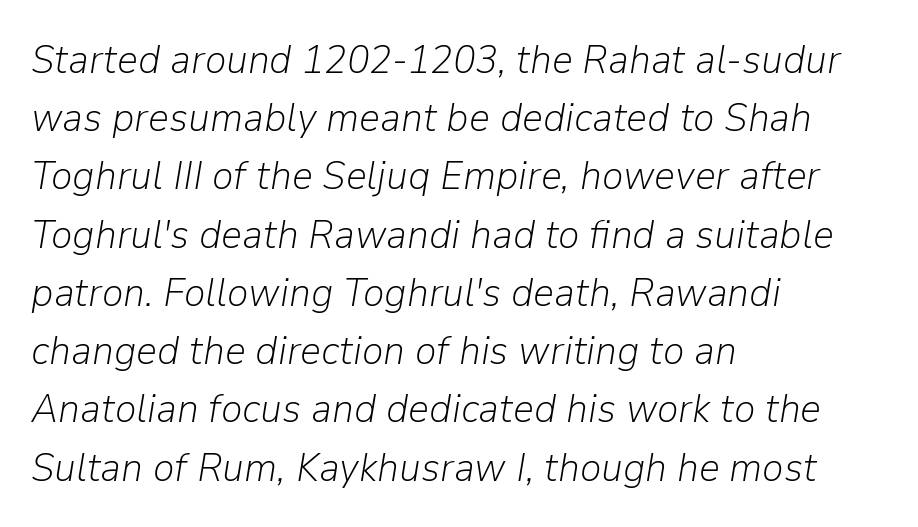
Horizontal alignment here is leftward, the default for most running prose. Note the varied advance widths — an 'i' is clearly narrower than an 'm'. No extra ink here — the face is not bold. What stands out about the letter spacing? Nothing — it is the standard amount. These lines sit exactly where default settings would place them.
